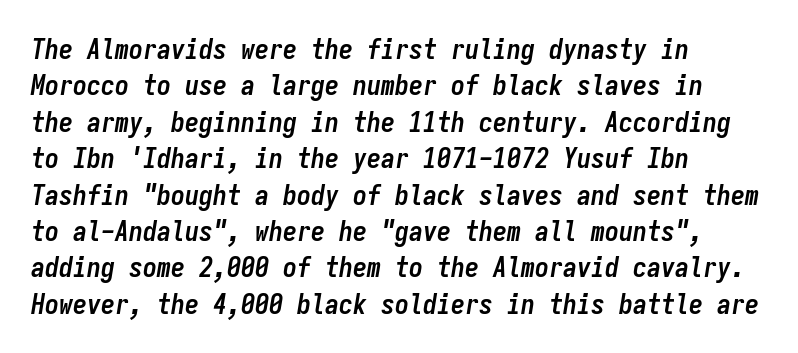
Q: Is the text bold? A: Yes.
Q: Is the text italic (slanted)? A: Yes, it leans right by about 9 degrees.
Q: Is the text underlined? A: No.
Q: How is the paragraph aligned? A: Left-aligned.
Q: Is the spacing between letters normal or unusually wide? A: Normal.
Q: Is the spacing between lines tight, normal or loose? A: Normal.
Q: Width (condensed, normal, or wide)? A: Condensed.
Q: Stroke contrast? A: Low.
Q: x-height? A: Medium.
Q: Monospaced? A: Yes.
